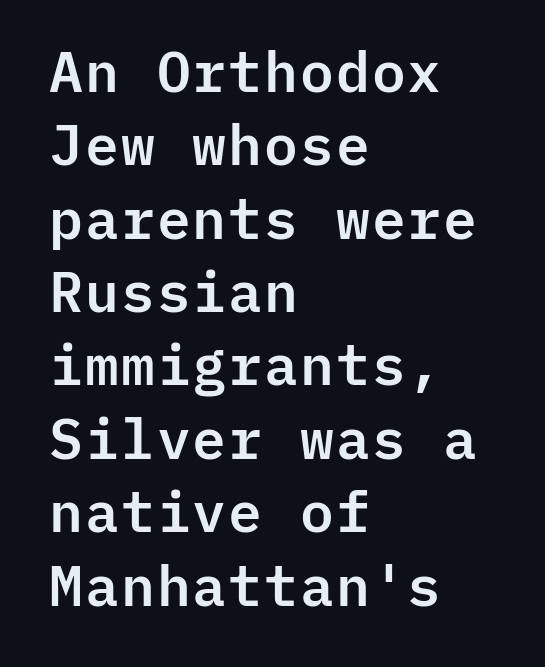
Q: Is the text italic (slanted)? A: No, it is upright.
Q: Is the typeface a serif or a sans-serif typeface? A: Sans-serif.
Q: Is the text underlined? A: No.
Q: How is the paragraph aligned? A: Left-aligned.
Q: Is the spacing between letters normal or unusually wide? A: Normal.
Q: Is the spacing between lines tight, normal or loose? A: Normal.
Q: Width (condensed, normal, or wide)? A: Normal.
Q: Stroke contrast? A: Low.
Q: x-height? A: Medium.
Q: Monospaced? A: Yes.
